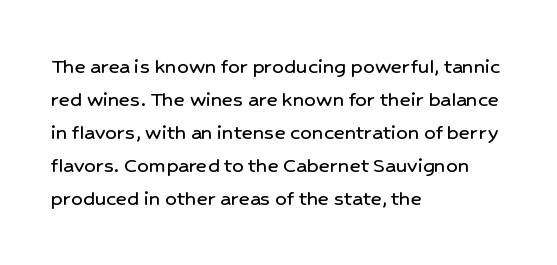
Plain, unruled lines of type. Letter spacing: default. Quick note: interline space is typical. Does the lettering tilt? It doesn't — this is upright. One-word summary of the alignment: left.
